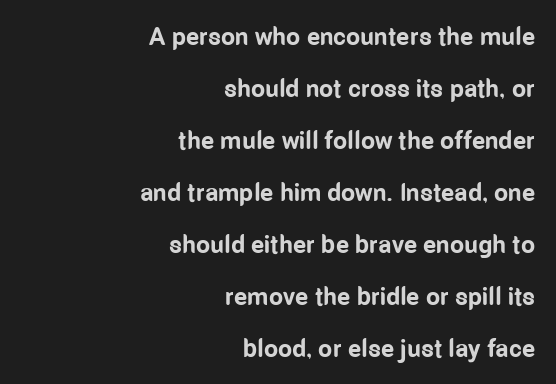
The image shows 25 px bold type, upright; set right-aligned, loose line spacing (2.08x), normal letter spacing, not underlined.
